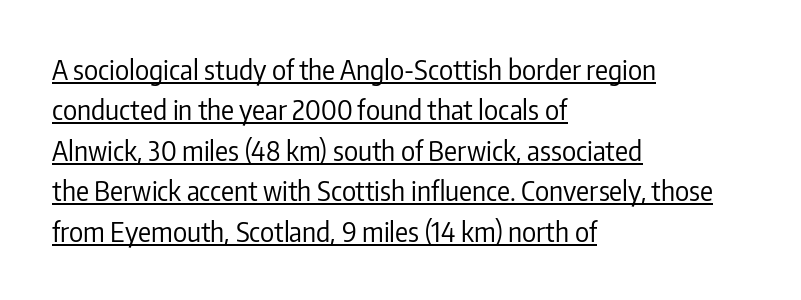
You can see a thin bar hugging the bottom of the glyphs. The rendering keeps characters at their native spacing. Letters have the restrained weight of plain body copy at most. No italicization has been applied; the sample stays upright. What's the leading like? Ordinary, nothing unusual.
